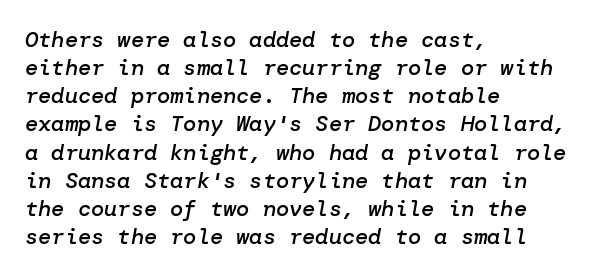
The letters sit at their default tracking, neither squeezed nor spread. The rendering uses a moderate line-height, typical for paragraphs. Short and long lines alike share a common starting point at left. Observe the lean: these are italic letterforms.
